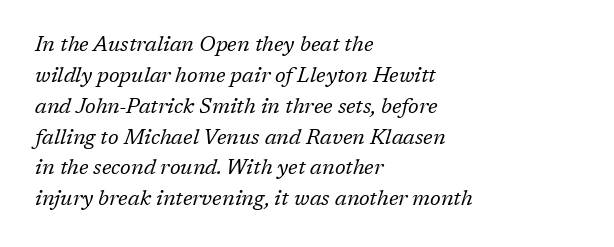
The image shows 21 px text type, italic (leaning right); set left-aligned, normal line spacing (1.47x), normal letter spacing, not underlined.
